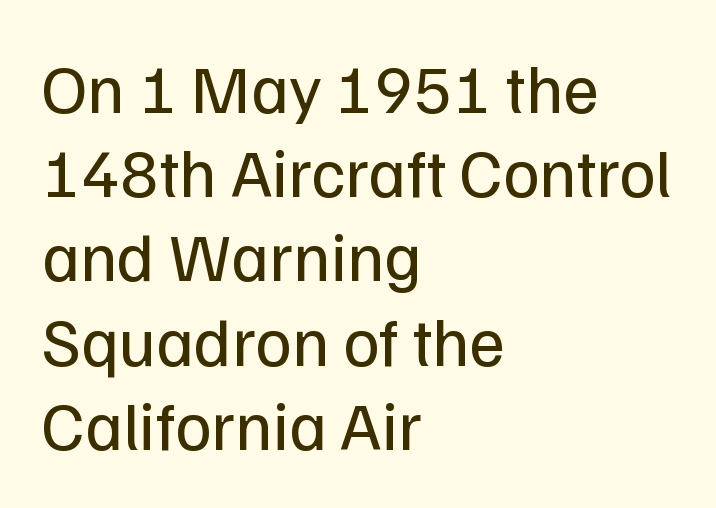
The image shows 69 px regular-weight sans-serif type, upright; set left-aligned, line spacing 1.22x, normal letter spacing, not underlined; low stroke contrast and a medium x-height.
